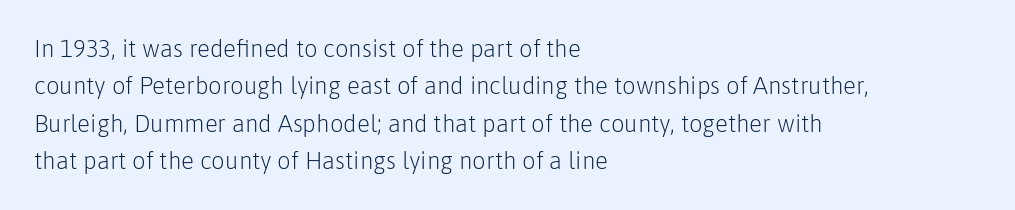
Evenly set lines give the paragraph a standard silhouette. Here the glyphs are tracked normally, forming tight word shapes. Rule under the text: the space is simply empty. Italic? Not at all — the glyphs are vertical. These glyphs show unthickened strokes, regular width or finer.
